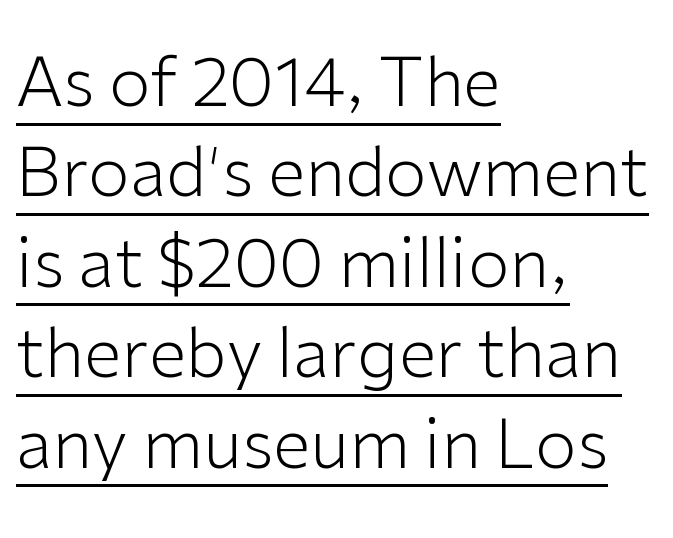
{"serif": "no", "italic": "no", "bold": "no", "weight": "light", "width": "normal", "stroke_contrast": "low", "x_height": "medium", "monospaced": "no", "underline": "yes", "align": "left", "line_spacing": "normal", "line_spacing_ratio": 1.33, "letter_spacing": "normal", "letter_spacing_em": 0.0, "glyph_px": 68}
